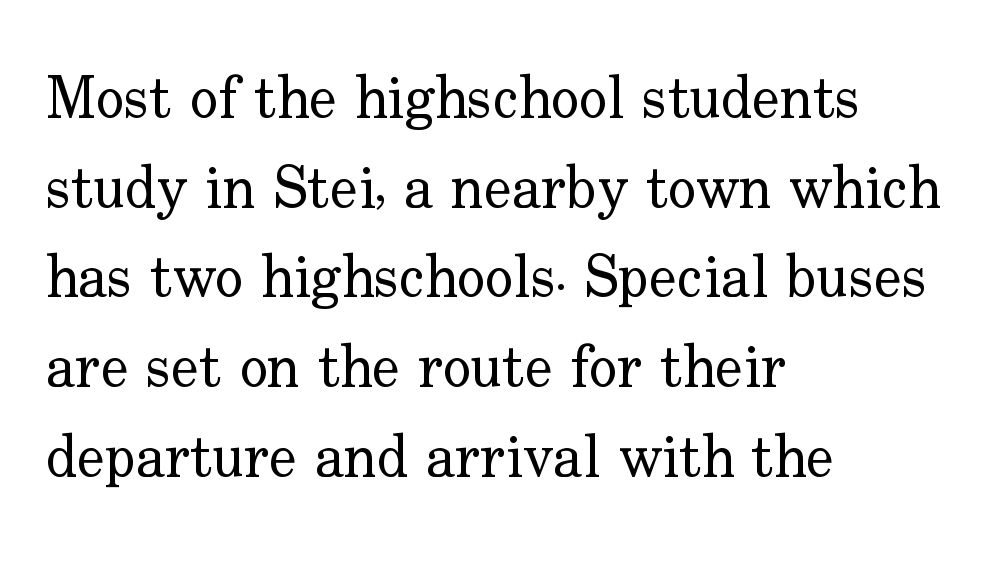
The image shows 59 px regular-weight serif type, upright; set left-aligned, normal line spacing (1.52x), normal letter spacing, not underlined; low stroke contrast and a small x-height.
